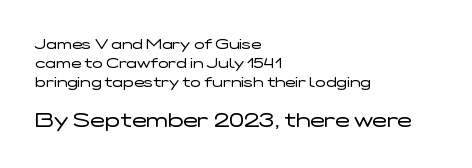
Q: Is the text bold? A: No.
Q: Is the text italic (slanted)? A: No, it is upright.
Q: Is the text underlined? A: No.
Q: How is the paragraph aligned? A: Left-aligned.
Q: Is the spacing between letters normal or unusually wide? A: Normal.
Q: Is the spacing between lines tight, normal or loose? A: Normal.
Q: Which block of text is set in a larger size, the first (top) or the second (bottom)? A: The second (bottom) one.
